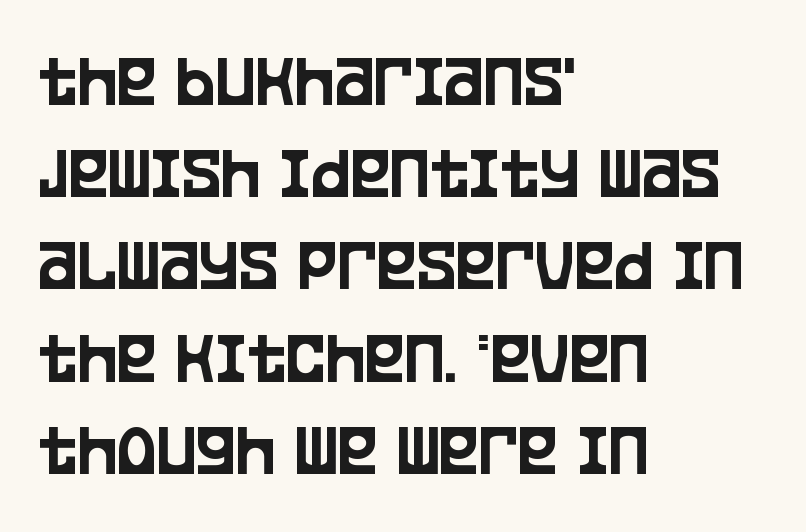
Layout note: lines flush left. The specimen reads as upright at a glance. Does the type have serifs? No, each stem ends abruptly. Here the designer chose a conventional face with non-uniform glyph widths. No extra tracking has been applied to these lines.
